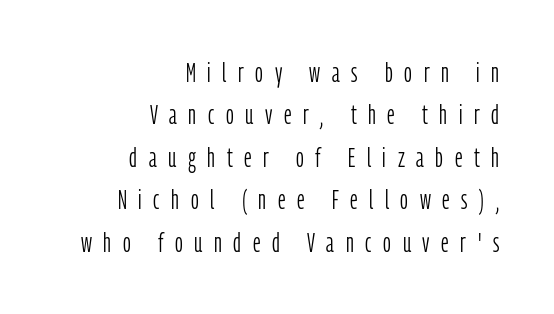
Q: Is the text bold? A: No.
Q: Is the text italic (slanted)? A: No, it is upright.
Q: Is the text underlined? A: No.
Q: How is the paragraph aligned? A: Right-aligned.
Q: Is the spacing between letters normal or unusually wide? A: Unusually wide.
Q: Is the spacing between lines tight, normal or loose? A: Normal.
